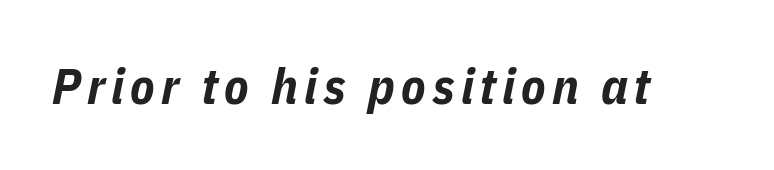
Here the designer chose a conventional face with non-uniform glyph widths. The words here are not underlined. In terms of weight, the rendering is a true, heavy bold. Observe the lean: these are italic letterforms.
